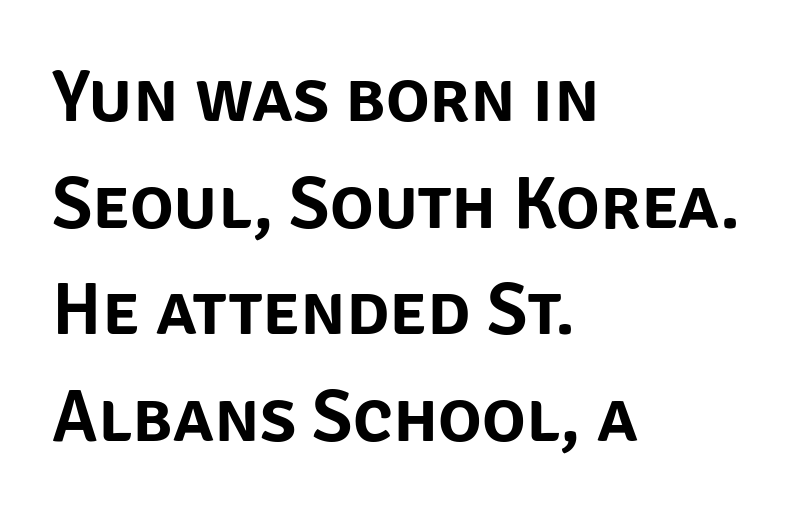
The image shows 73 px sans-serif type, upright; set left-aligned, normal line spacing (1.46x), normal letter spacing, not underlined; low stroke contrast and a large x-height.
